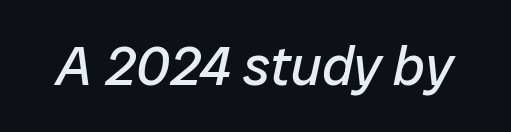
{"italic": "yes", "lean": "right", "slant_degrees": 12, "bold": "no", "weight": "regular", "width": "normal", "stroke_contrast": "low", "x_height": "medium", "monospaced": "no", "underline": "no", "letter_spacing": "normal", "letter_spacing_em": 0.0, "glyph_px": 55}
